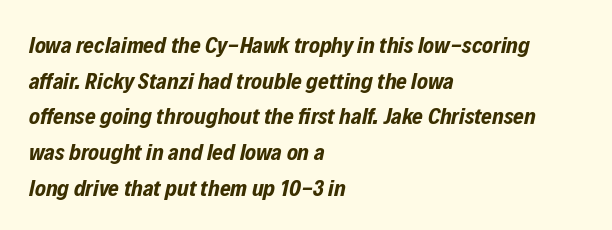
Q: Is the text bold? A: Yes.
Q: Is the text italic (slanted)? A: Yes, it leans right by about 12 degrees.
Q: Is the text underlined? A: No.
Q: How is the paragraph aligned? A: Left-aligned.
Q: Is the spacing between letters normal or unusually wide? A: Normal.
Q: Is the spacing between lines tight, normal or loose? A: Normal.
